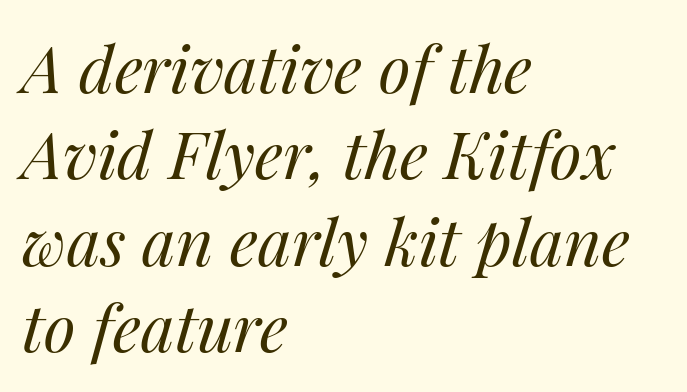
Compared with typical paragraphs, the rows here are spaced about the same. The typesetting does not lean heavy: it is not bold. The face used here is rendered with its standard letterfit. A typesetter would call this proportional, since set widths differ per character. Quick note: underline off.
